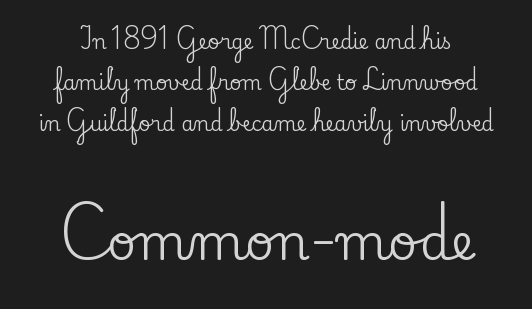
Small tapered or slab feet sit at the stroke ends, so this counts as serif. The line texture is even and compact thanks to regular tracking. The foot of each line stays bare and open. Casual observation: everything's sitting right in the middle. The space between consecutive lines is lavish. Posture: straight, roman, zero tilt.
